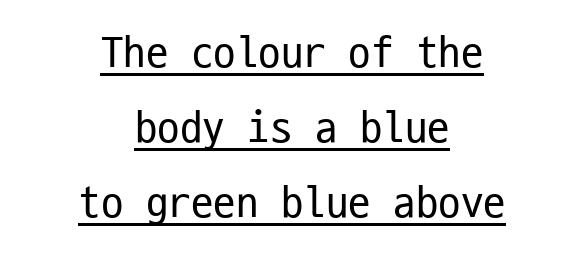
{"serif": "no", "italic": "no", "bold": "no", "weight": "regular", "width": "condensed", "stroke_contrast": "low", "x_height": "medium", "monospaced": "yes", "underline": "yes", "align": "center", "line_spacing": "normal", "line_spacing_ratio": 1.67, "letter_spacing": "normal", "letter_spacing_em": 0.0, "glyph_px": 45}
